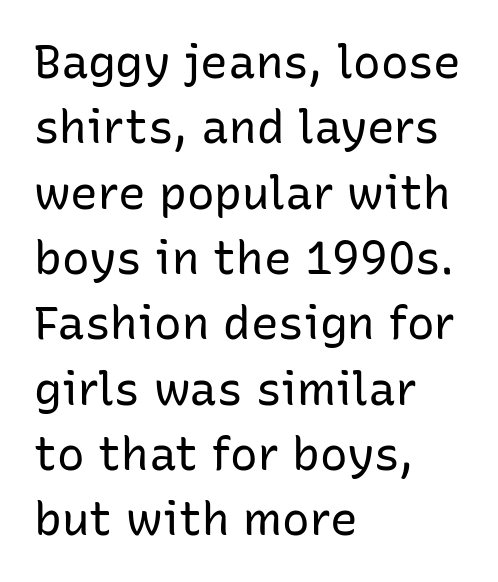
{"serif": "no", "italic": "no", "bold": "no", "weight": "regular", "width": "normal", "stroke_contrast": "low", "x_height": "medium", "monospaced": "no", "underline": "no", "align": "left", "line_spacing": "normal", "line_spacing_ratio": 1.42, "letter_spacing": "normal", "letter_spacing_em": 0.0, "glyph_px": 46}
